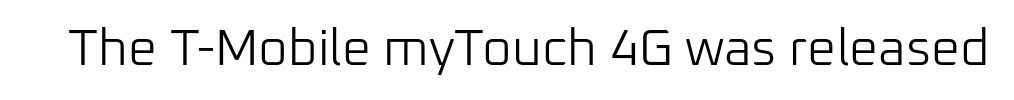
{"serif": "no", "italic": "no", "bold": "no", "weight": "light", "width": "normal", "stroke_contrast": "low", "x_height": "medium", "monospaced": "no", "underline": "no", "letter_spacing": "normal", "letter_spacing_em": 0.0, "glyph_px": 51}
